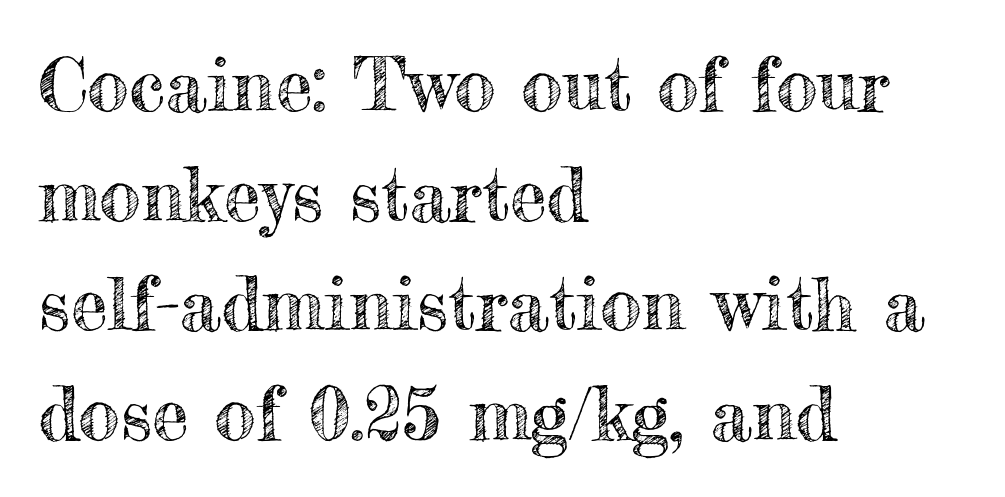
Q: Is the text italic (slanted)? A: No, it is upright.
Q: Is the text underlined? A: No.
Q: How is the paragraph aligned? A: Left-aligned.
Q: Is the spacing between letters normal or unusually wide? A: Normal.
Q: Is the spacing between lines tight, normal or loose? A: Normal.
Q: Width (condensed, normal, or wide)? A: Normal.
Q: x-height? A: Small.
Q: Monospaced? A: No.
